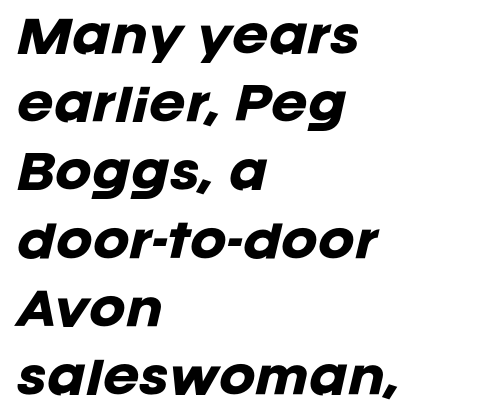
The image shows 44 px heavy type, italic (leaning right); set left-aligned, normal line spacing (1.55x), normal letter spacing, not underlined; low stroke contrast and a large x-height.
